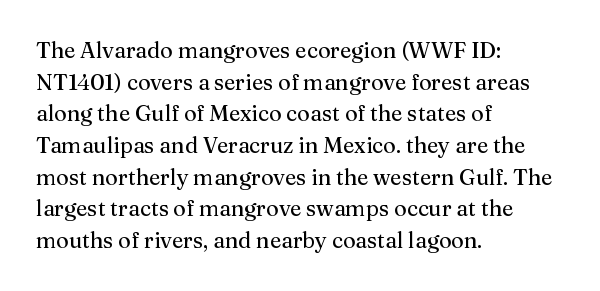
The image shows 22 px text type, upright; set left-aligned, normal line spacing (1.44x), normal letter spacing, not underlined.
